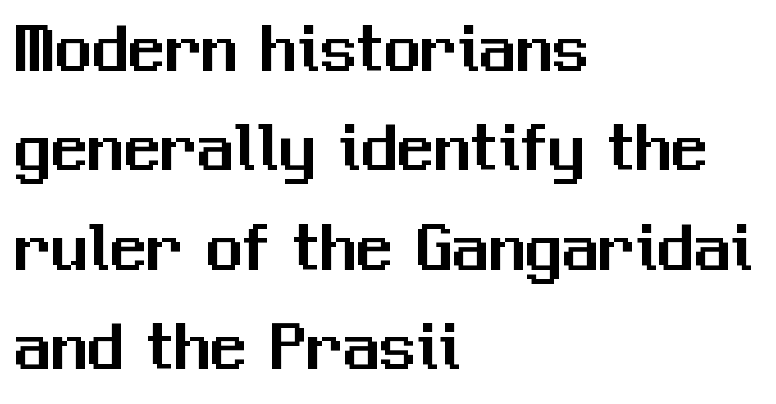
The image shows 73 px sans-serif type, upright; set left-aligned, normal line spacing (1.36x), normal letter spacing, not underlined; medium stroke contrast and a medium x-height.
